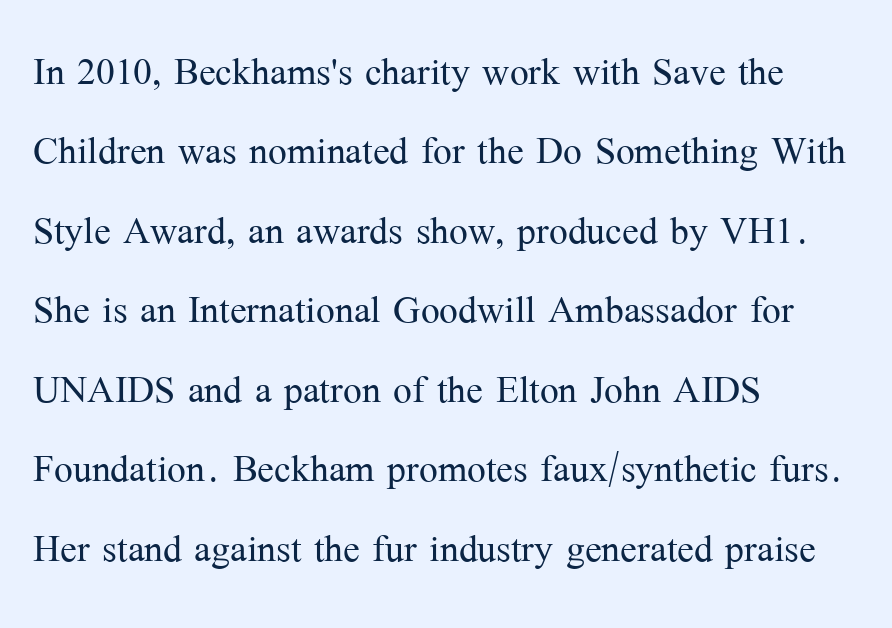
{"serif": "yes", "italic": "no", "bold": "no", "weight": "light", "width": "normal", "stroke_contrast": "medium", "x_height": "medium", "monospaced": "no", "underline": "no", "align": "left", "line_spacing": "normal", "line_spacing_ratio": 1.59, "letter_spacing": "normal", "letter_spacing_em": 0.0, "glyph_px": 50}
